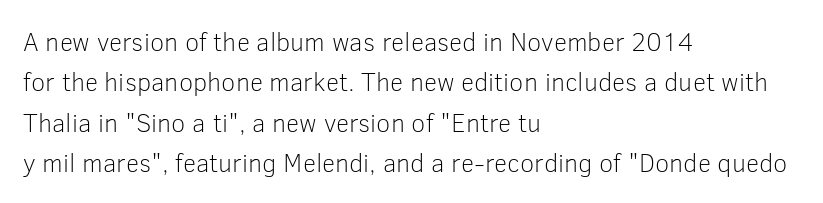
{"italic": "no", "bold": "no", "underline": "no", "align": "left", "line_spacing": "normal", "line_spacing_ratio": 1.55, "letter_spacing": "normal", "letter_spacing_em": 0.0, "glyph_px": 26}
